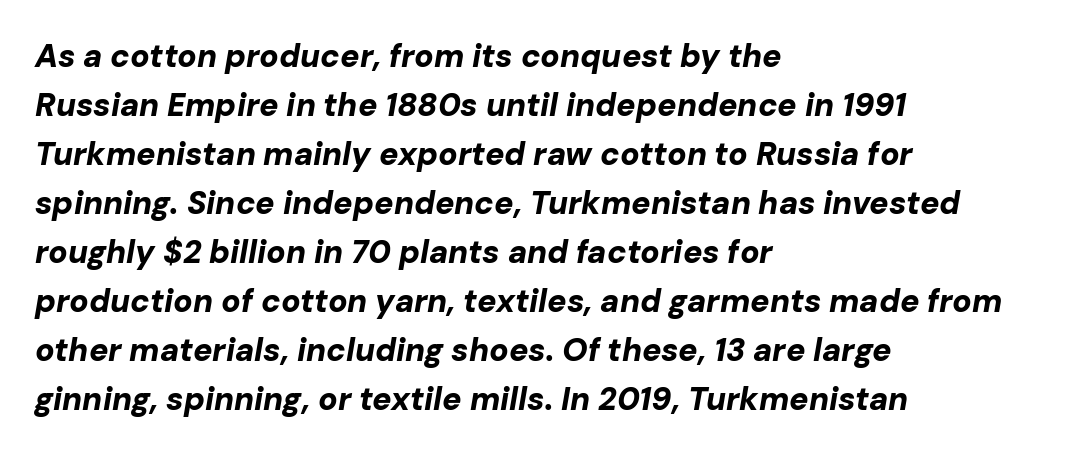
Q: Is the text bold? A: Yes.
Q: Is the text italic (slanted)? A: Yes, it leans right by about 10 degrees.
Q: Is the text underlined? A: No.
Q: How is the paragraph aligned? A: Left-aligned.
Q: Is the spacing between letters normal or unusually wide? A: Normal.
Q: Is the spacing between lines tight, normal or loose? A: Normal.
Q: Width (condensed, normal, or wide)? A: Normal.
Q: Stroke contrast? A: Low.
Q: x-height? A: Medium.
Q: Monospaced? A: No.
